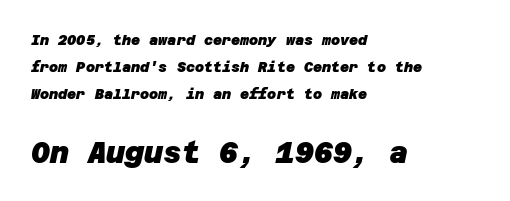
{"serif": "no", "bold": "yes", "weight": "heavy", "width": "normal", "stroke_contrast": "low", "x_height": "large", "underline": "no", "align": "left", "line_spacing": "loose", "line_spacing_ratio": 1.92, "letter_spacing": "normal", "letter_spacing_em": 0.0, "larger_block": "second", "size_ratio": 2.07, "glyph_px": 29}
